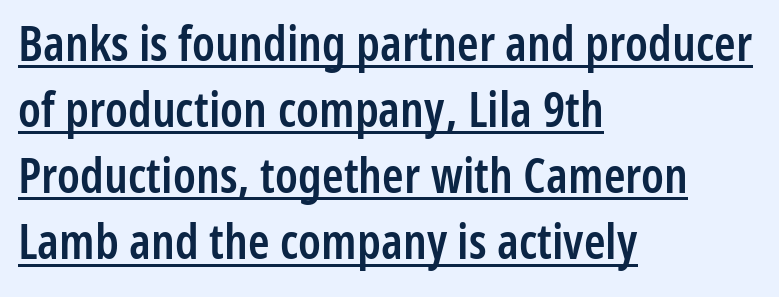
The image shows 49 px semibold, condensed sans-serif type, upright; set left-aligned, normal line spacing (1.35x), normal letter spacing, underlined; low stroke contrast and a medium x-height.
